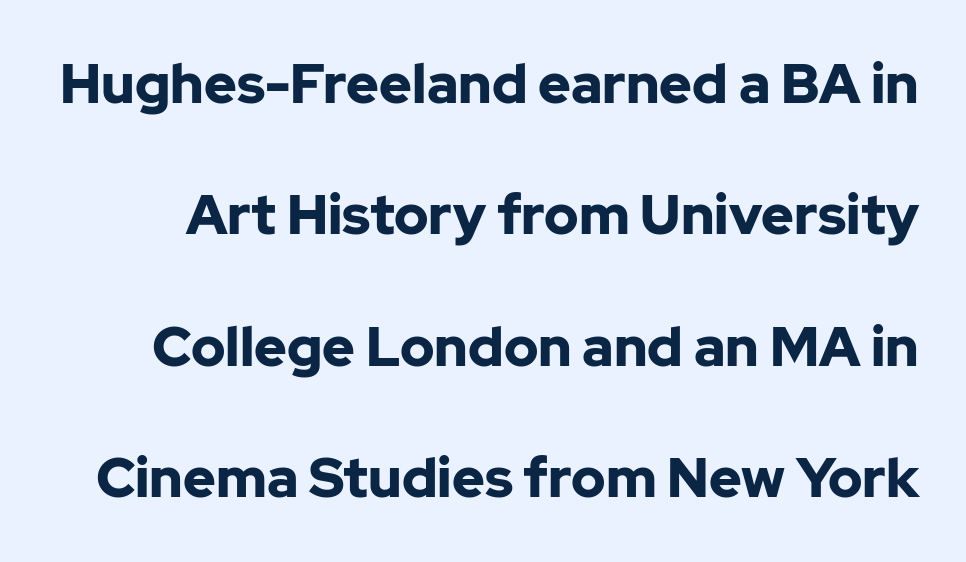
Between one letter and the next there's only the usual sliver of space. The space between consecutive lines is lavish. Designer's note — italics off, roman on. Note the varied advance widths — an 'i' is clearly narrower than an 'm'. Quick note: underline off. These words are printed bold, with thick strokes throughout.
